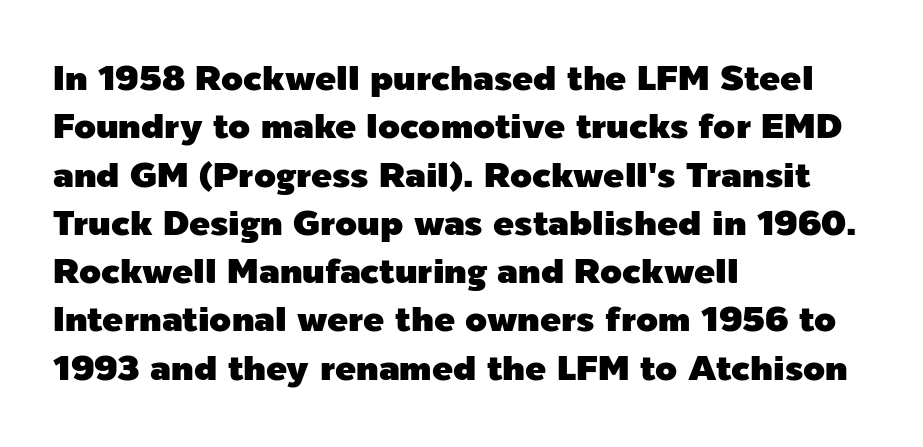
Q: Is the text italic (slanted)? A: No, it is upright.
Q: Is the typeface a serif or a sans-serif typeface? A: Sans-serif.
Q: Is the text underlined? A: No.
Q: How is the paragraph aligned? A: Left-aligned.
Q: Is the spacing between letters normal or unusually wide? A: Normal.
Q: Is the spacing between lines tight, normal or loose? A: Normal.
Q: Width (condensed, normal, or wide)? A: Normal.
Q: x-height? A: Medium.
Q: Monospaced? A: No.
